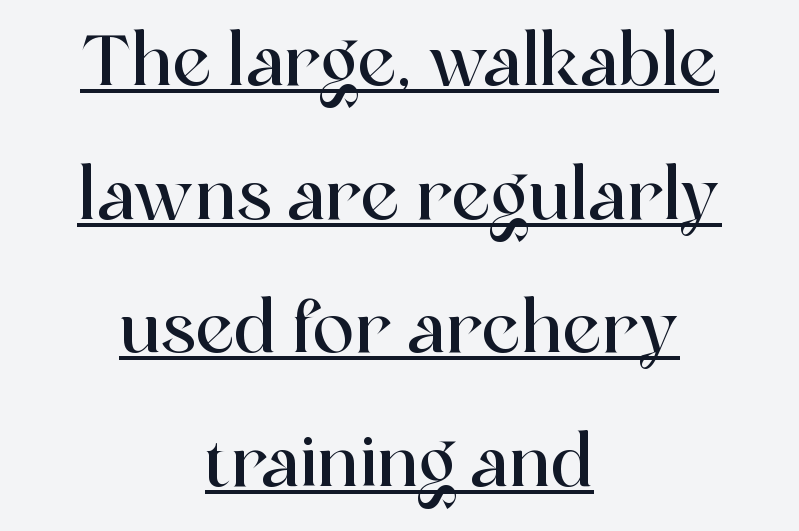
{"serif": "yes", "italic": "no", "width": "normal", "x_height": "medium", "monospaced": "no", "underline": "yes", "align": "center", "line_spacing": "loose", "line_spacing_ratio": 1.91, "letter_spacing": "normal", "letter_spacing_em": 0.0, "glyph_px": 70}
